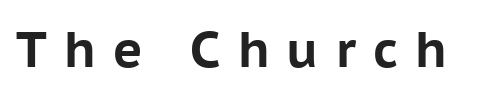
The image shows 50 px bold sans-serif type, upright; set unusually wide letter spacing (+0.34 em), not underlined; low stroke contrast and a medium x-height.
